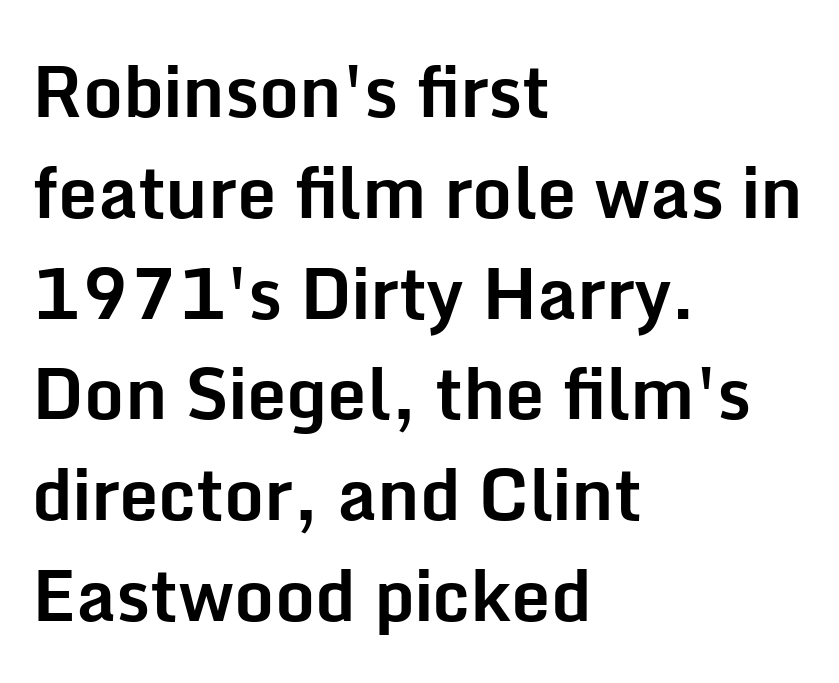
The image shows 70 px bold sans-serif type, upright; set left-aligned, normal line spacing (1.44x), normal letter spacing, not underlined; low stroke contrast and a medium x-height.
